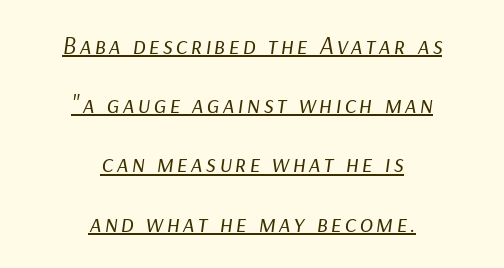
Q: Is the text bold? A: No.
Q: Is the text italic (slanted)? A: Yes, it leans right by about 9 degrees.
Q: Is the text underlined? A: Yes.
Q: How is the paragraph aligned? A: Centered.
Q: Is the spacing between lines tight, normal or loose? A: Loose.
